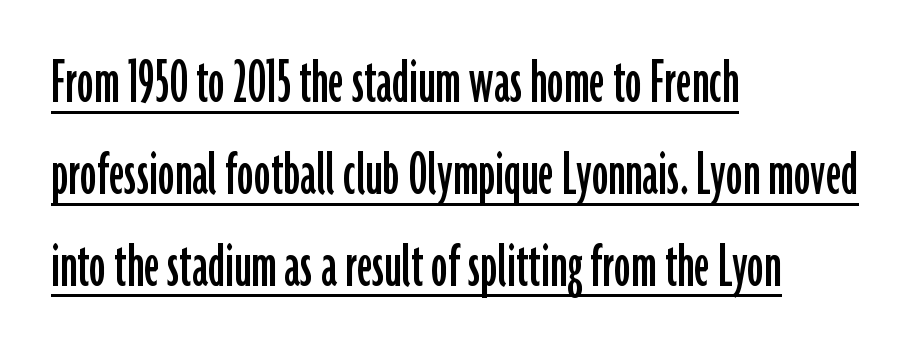
Q: Is the text italic (slanted)? A: No, it is upright.
Q: Is the typeface a serif or a sans-serif typeface? A: Sans-serif.
Q: Is the text underlined? A: Yes.
Q: How is the paragraph aligned? A: Left-aligned.
Q: Is the spacing between letters normal or unusually wide? A: Normal.
Q: Is the spacing between lines tight, normal or loose? A: Normal.
Q: Width (condensed, normal, or wide)? A: Condensed.
Q: Stroke contrast? A: Low.
Q: x-height? A: Medium.
Q: Monospaced? A: No.
